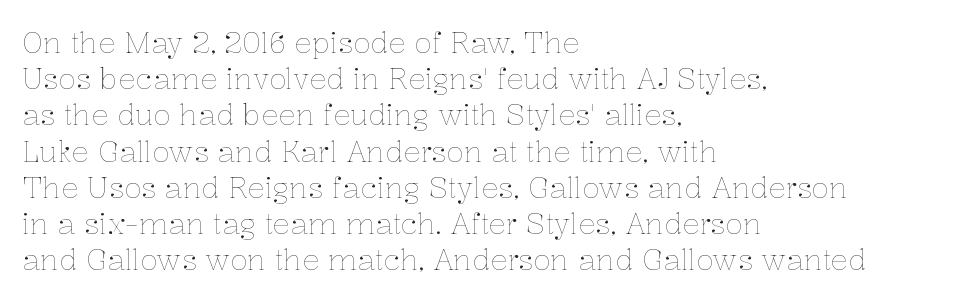
The image shows 29 px thin type, upright; set left-aligned, normal line spacing (1.25x), normal letter spacing, not underlined; low stroke contrast and a medium x-height.
